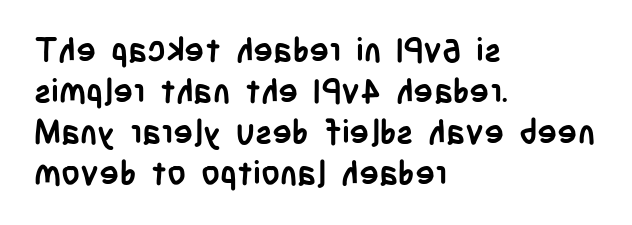
Q: Is the text bold? A: Yes.
Q: Is the text italic (slanted)? A: No, it is upright.
Q: Is the typeface a serif or a sans-serif typeface? A: Sans-serif.
Q: Is the text underlined? A: No.
Q: How is the paragraph aligned? A: Left-aligned.
Q: Is the spacing between letters normal or unusually wide? A: Normal.
Q: Width (condensed, normal, or wide)? A: Condensed.
Q: Stroke contrast? A: Low.
Q: x-height? A: Large.
Q: Monospaced? A: No.
